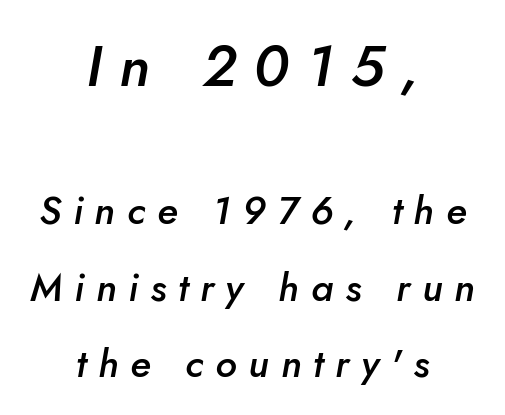
Casual observation: everything's sitting right in the middle. If you measured baseline to baseline, you'd find a long distance. In this sample the first text group is rendered at the bigger scale. Typesetter's note: demi weight, one step under bold.
